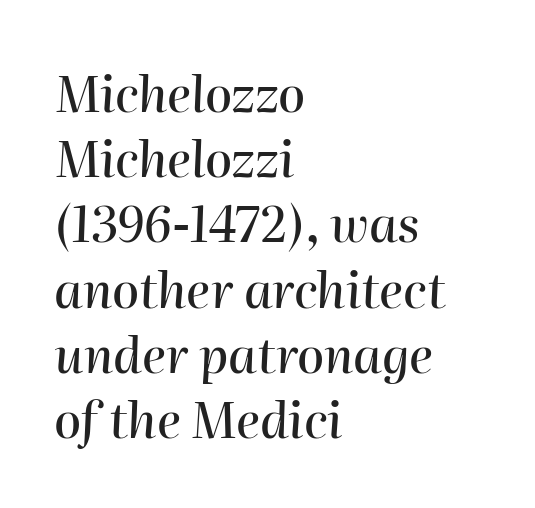
Q: Is the text italic (slanted)? A: Yes, it leans right by about 2 degrees.
Q: Is the text underlined? A: No.
Q: How is the paragraph aligned? A: Left-aligned.
Q: Is the spacing between letters normal or unusually wide? A: Normal.
Q: Is the spacing between lines tight, normal or loose? A: Normal.
Q: Width (condensed, normal, or wide)? A: Normal.
Q: Stroke contrast? A: High.
Q: x-height? A: Medium.
Q: Monospaced? A: No.
